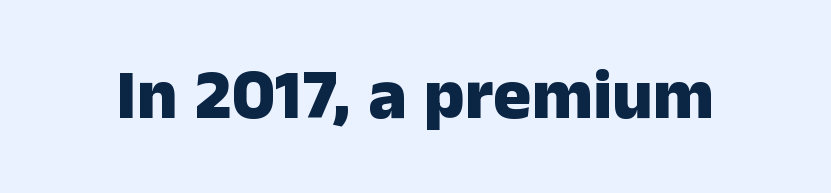
The image shows 71 px heavy sans-serif type, upright; set normal letter spacing, not underlined; low stroke contrast and a medium x-height.
